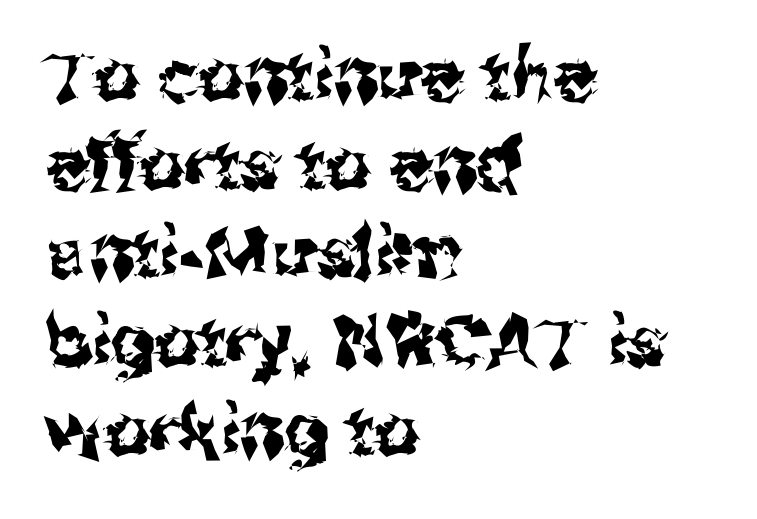
The ragged edge is on the right, which tells us the setting is flush left. Words appear dense and cohesive because spacing is normal. Rule under the text: the space is simply empty. A typesetter would call this proportional, since set widths differ per character.
